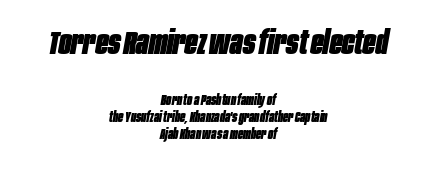
The image shows 33 px heavy, condensed type, italic (leaning right); set centered, line spacing 1.21x, normal letter spacing, not underlined; the first (top) block is 2.36x larger; low stroke contrast and a large x-height.
